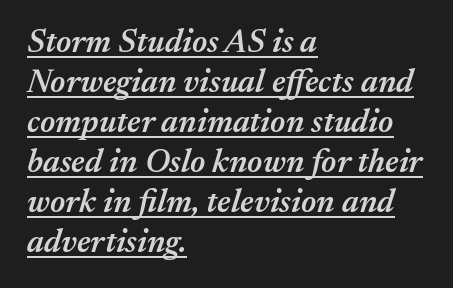
The image shows 33 px semibold type, italic (leaning right); set left-aligned, line spacing 1.21x, normal letter spacing, underlined; medium stroke contrast and a medium x-height.
